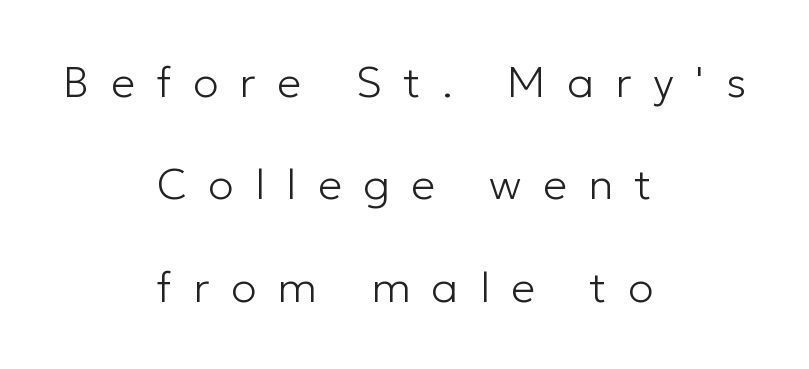
The image shows 43 px light sans-serif type, upright; set centered, loose line spacing (2.38x), unusually wide letter spacing (+0.5 em), not underlined; low stroke contrast and a medium x-height.
